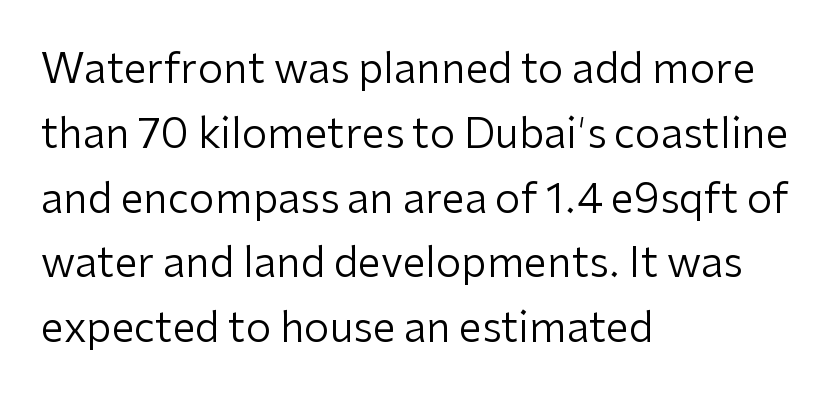
The image shows 41 px regular-weight sans-serif type, upright; set left-aligned, normal line spacing (1.58x), normal letter spacing, not underlined; low stroke contrast and a medium x-height.
